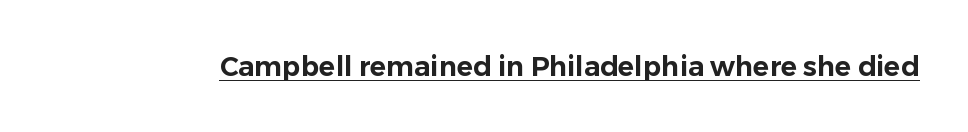
Q: Is the text italic (slanted)? A: No, it is upright.
Q: Is the text underlined? A: Yes.
Q: Is the spacing between letters normal or unusually wide? A: Normal.
